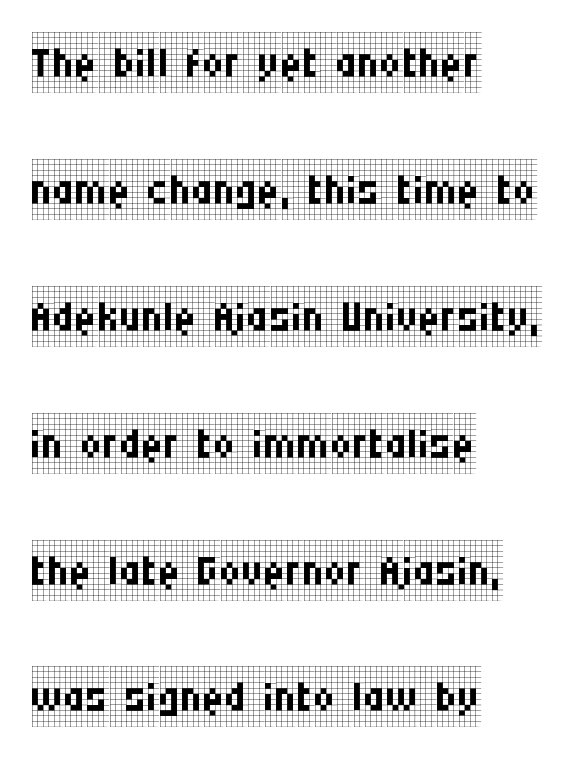
{"serif": "yes", "italic": "no", "bold": "no", "weight": "regular", "width": "condensed", "stroke_contrast": "low", "x_height": "large", "monospaced": "no", "underline": "no", "align": "left", "line_spacing": "loose", "line_spacing_ratio": 2.08, "letter_spacing": "normal", "letter_spacing_em": 0.0, "glyph_px": 61}
